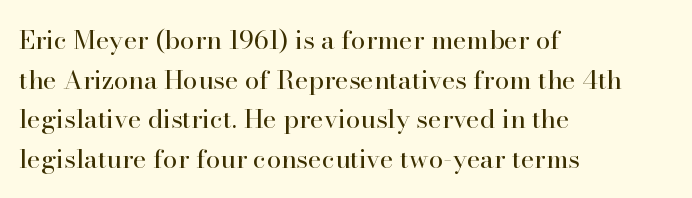
The block of text has a typical density, with ordinary space between rows. The line texture is even and compact thanks to regular tracking. Nothing heavy about these letters — not bold at all. Which margin do the lines hug? The left one — the right edge is uneven.
